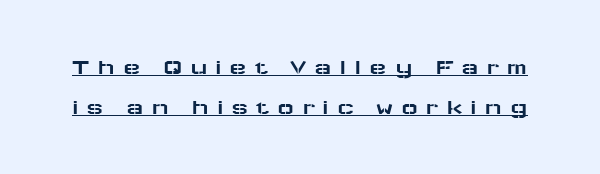
The axis of the letterforms is exactly vertical. Like a heading marked for emphasis, these lines bear an underscore. Characters follow at a spacing far wider than the type designer built in.
